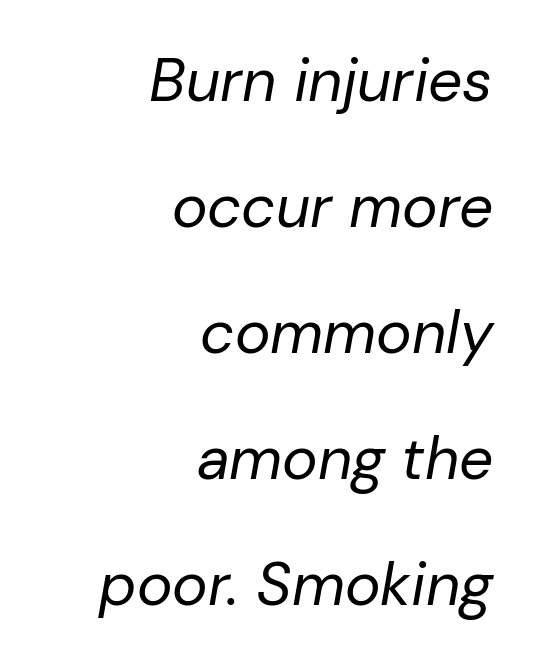
Q: Is the text bold? A: No.
Q: Is the text italic (slanted)? A: Yes, it leans right by about 10 degrees.
Q: Is the text underlined? A: No.
Q: How is the paragraph aligned? A: Right-aligned.
Q: Is the spacing between letters normal or unusually wide? A: Normal.
Q: Is the spacing between lines tight, normal or loose? A: Loose.
Q: Width (condensed, normal, or wide)? A: Normal.
Q: Stroke contrast? A: Low.
Q: x-height? A: Medium.
Q: Monospaced? A: No.
